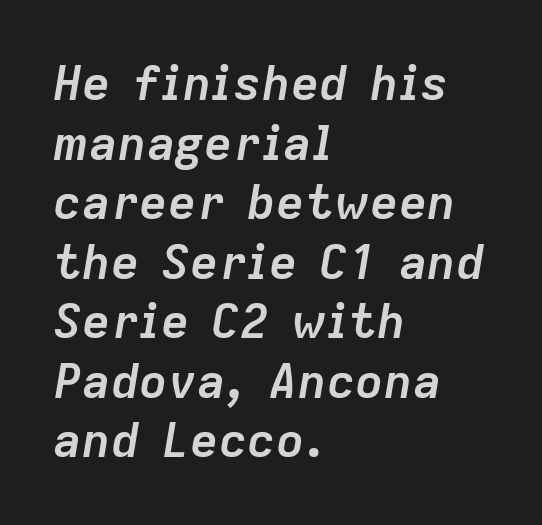
Beneath every word, the page is bare. The strokes are fattened all the way to bold. This sample has the flowing, uneven cadence of proportional lettering. Glyph-to-glyph distance matches everyday printed text.
